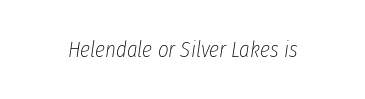
The image shows 23 px text type, italic (leaning right); set normal letter spacing, not underlined.
